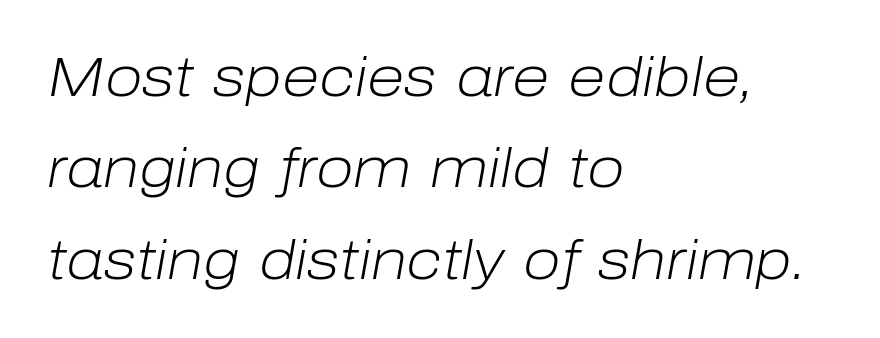
The block of text has a typical density, with ordinary space between rows. Underline: absent. What stands out about the letter spacing? Nothing — it is the standard amount. The face used here is proportionally spaced, like ordinary book or web type. Every row of glyphs begins at an identical x-position on the left.
